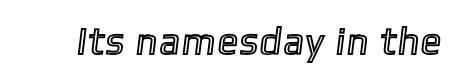
Underline: absent. Note the varied advance widths — an 'i' is clearly narrower than an 'm'.
